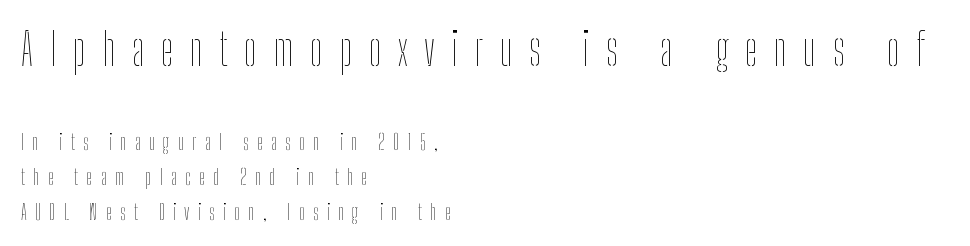
The lettering holds an erect, upright posture throughout. Size contrast runs from large at the top to small at the bottom. Left-aligned paragraph, ragged on the right. You could not count columns in this text — the font is proportionally spaced. Vertical stems look standard width or narrower in stroke. The tracking jumps out immediately: characters are airy and widely separated.
